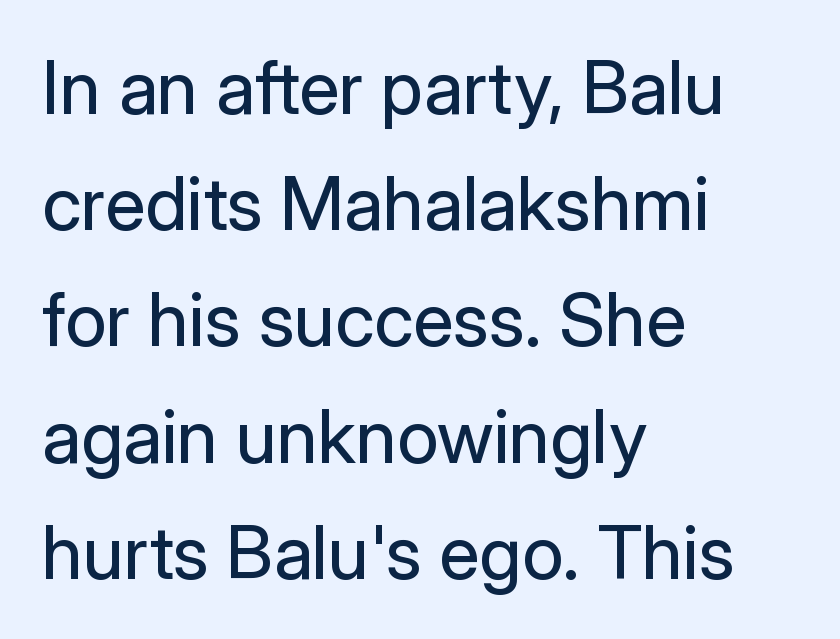
The image shows 74 px regular-weight sans-serif type, upright; set left-aligned, normal line spacing (1.57x), normal letter spacing, not underlined; low stroke contrast and a medium x-height.
